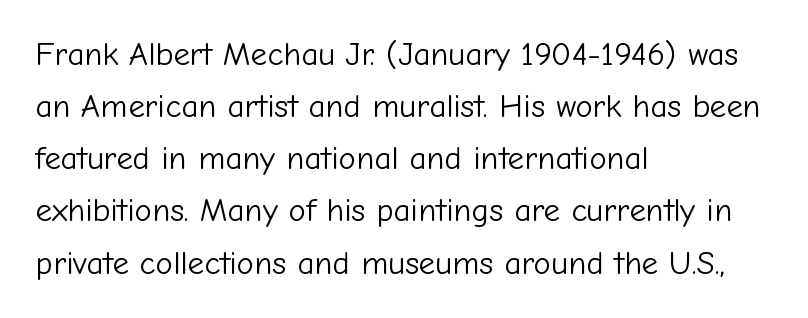
The image shows 33 px light sans-serif type, upright; set left-aligned, normal line spacing (1.58x), normal letter spacing, not underlined; low stroke contrast and a medium x-height.
